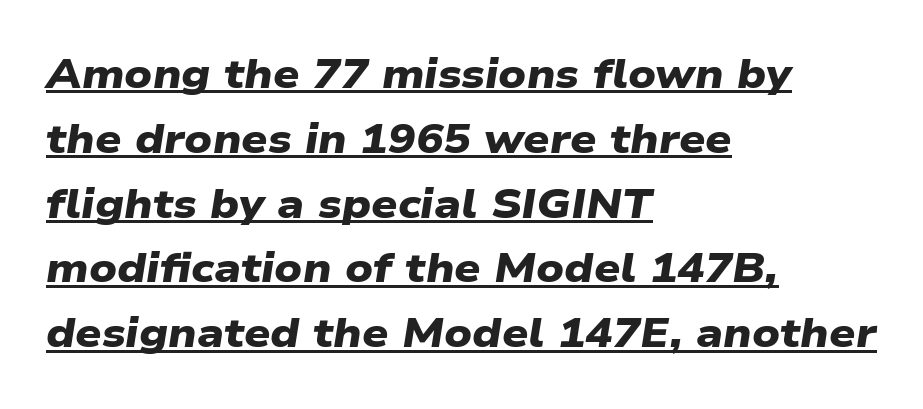
{"serif": "no", "bold": "yes", "weight": "heavy", "width": "wide", "stroke_contrast": "low", "x_height": "medium", "monospaced": "no", "underline": "yes", "align": "left", "line_spacing": "normal", "line_spacing_ratio": 1.58, "letter_spacing": "normal", "letter_spacing_em": 0.0, "glyph_px": 41}
